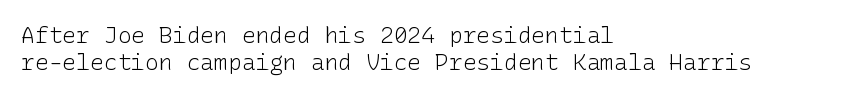
The image shows 23 px text type, upright; set left-aligned, line spacing 1.19x, normal letter spacing, not underlined.
